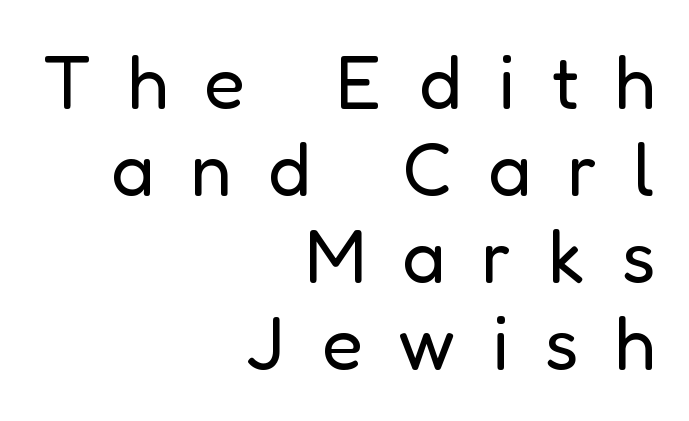
Q: Is the text bold? A: No.
Q: Is the text italic (slanted)? A: No, it is upright.
Q: Is the typeface a serif or a sans-serif typeface? A: Sans-serif.
Q: Is the text underlined? A: No.
Q: How is the paragraph aligned? A: Right-aligned.
Q: Is the spacing between letters normal or unusually wide? A: Unusually wide.
Q: Width (condensed, normal, or wide)? A: Normal.
Q: Stroke contrast? A: Low.
Q: x-height? A: Medium.
Q: Monospaced? A: No.
